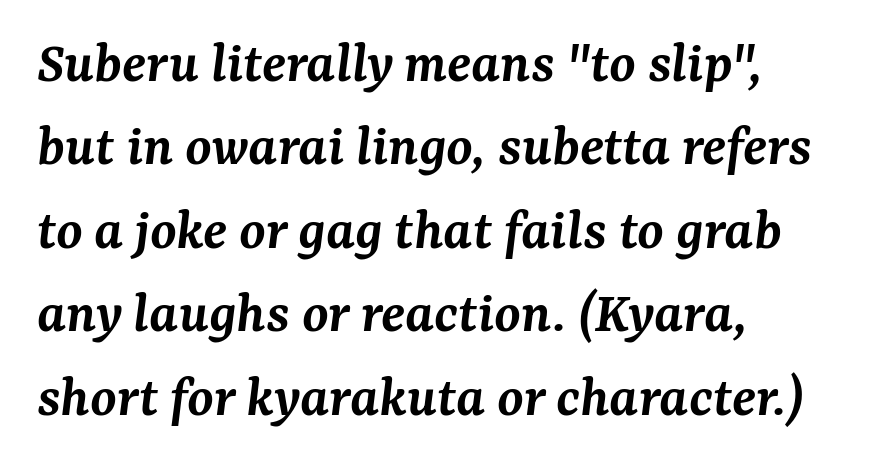
{"serif": "yes", "italic": "yes", "lean": "right", "slant_degrees": 7, "bold": "semi", "weight": "semibold", "width": "normal", "stroke_contrast": "medium", "x_height": "medium", "monospaced": "no", "underline": "no", "align": "left", "line_spacing": "normal", "line_spacing_ratio": 1.39, "letter_spacing": "normal", "letter_spacing_em": 0.0, "glyph_px": 60}
